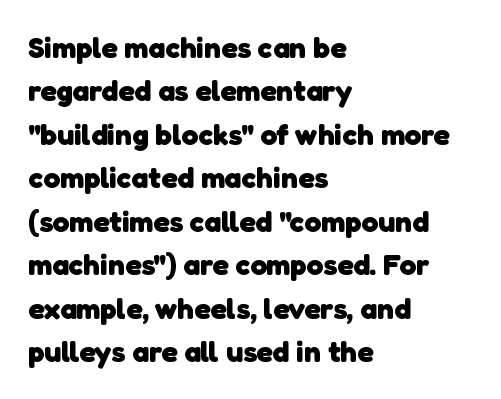
{"serif": "no", "bold": "yes", "weight": "heavy", "width": "normal", "stroke_contrast": "low", "x_height": "medium", "monospaced": "no", "underline": "no", "align": "left", "line_spacing": "normal", "line_spacing_ratio": 1.45, "letter_spacing": "normal", "letter_spacing_em": 0.0, "glyph_px": 30}
